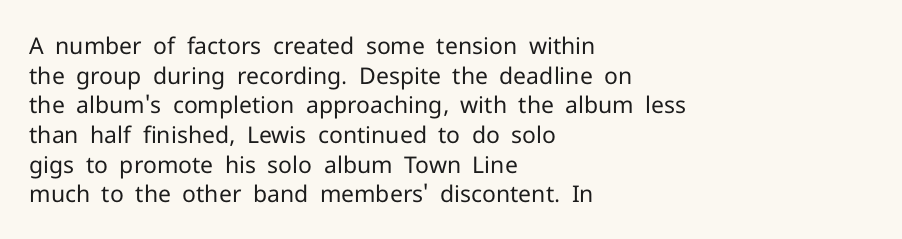
{"italic": "no", "bold": "no", "underline": "no", "align": "left", "line_spacing": "normal", "line_spacing_ratio": 1.29, "letter_spacing": "normal", "letter_spacing_em": 0.0, "glyph_px": 23}
